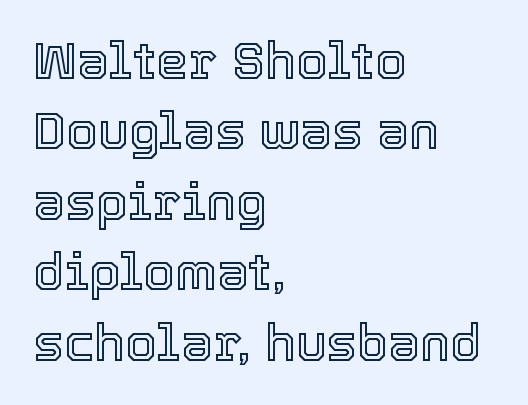
Q: Is the text italic (slanted)? A: No, it is upright.
Q: Is the text underlined? A: No.
Q: How is the paragraph aligned? A: Left-aligned.
Q: Is the spacing between letters normal or unusually wide? A: Normal.
Q: Is the spacing between lines tight, normal or loose? A: Normal.
Q: Width (condensed, normal, or wide)? A: Normal.
Q: x-height? A: Medium.
Q: Monospaced? A: No.
